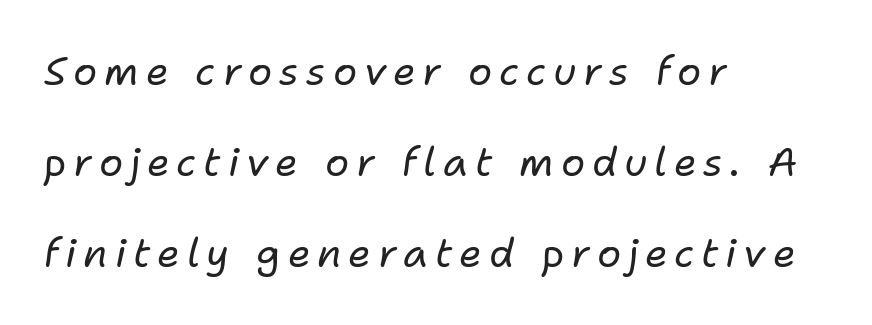
Q: Is the text bold? A: No.
Q: Is the text italic (slanted)? A: Yes, it leans right by about 11 degrees.
Q: Is the text underlined? A: No.
Q: How is the paragraph aligned? A: Left-aligned.
Q: Is the spacing between lines tight, normal or loose? A: Loose.
Q: Width (condensed, normal, or wide)? A: Normal.
Q: Stroke contrast? A: Low.
Q: x-height? A: Medium.
Q: Monospaced? A: No.
